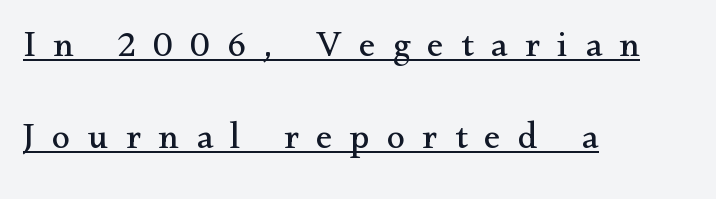
{"serif": "yes", "italic": "no", "bold": "no", "weight": "regular", "width": "normal", "stroke_contrast": "medium", "x_height": "small", "monospaced": "no", "underline": "yes", "align": "left", "line_spacing": "loose", "line_spacing_ratio": 2.48, "letter_spacing": "wide", "letter_spacing_em": 0.47, "glyph_px": 37}
